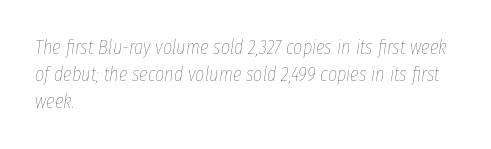
{"italic": "yes", "lean": "right", "slant_degrees": 8, "bold": "no", "underline": "no", "align": "left", "line_spacing": "normal", "line_spacing_ratio": 1.35, "letter_spacing": "normal", "letter_spacing_em": 0.0, "glyph_px": 20}
